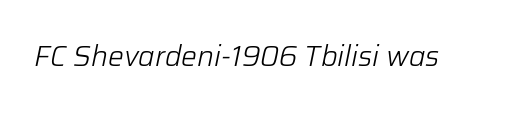
The image shows 28 px light type, italic (leaning right); set normal letter spacing, not underlined; low stroke contrast and a medium x-height.
